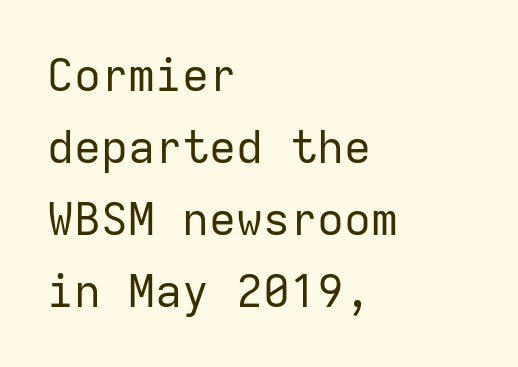
This sample uses an upright cut, with every glyph sitting square on the baseline. Students, note that the glyphs here touch the page at normal intervals. You could count columns in this text — the font is strictly monospaced. The paragraph has a hard left edge and a soft right edge. This reads as an unemphasized weight, regular at the heaviest.
